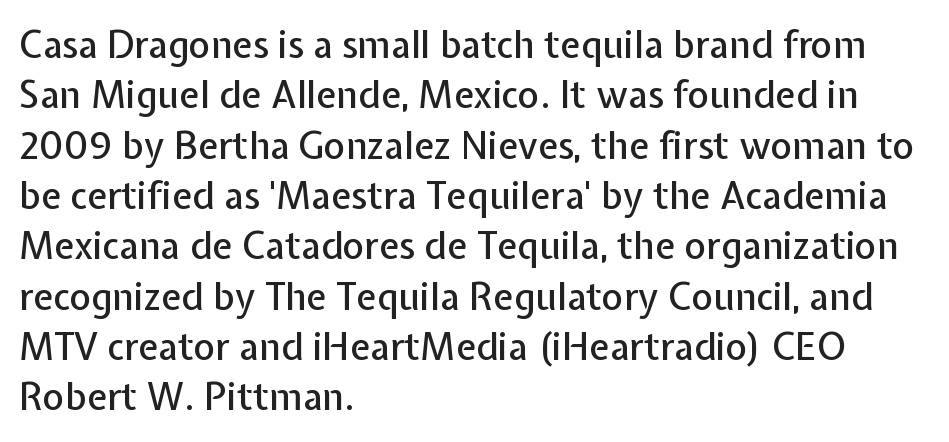
{"serif": "no", "italic": "no", "width": "normal", "stroke_contrast": "low", "x_height": "medium", "monospaced": "no", "underline": "no", "align": "left", "line_spacing": "normal", "line_spacing_ratio": 1.36, "letter_spacing": "normal", "letter_spacing_em": 0.0, "glyph_px": 37}
